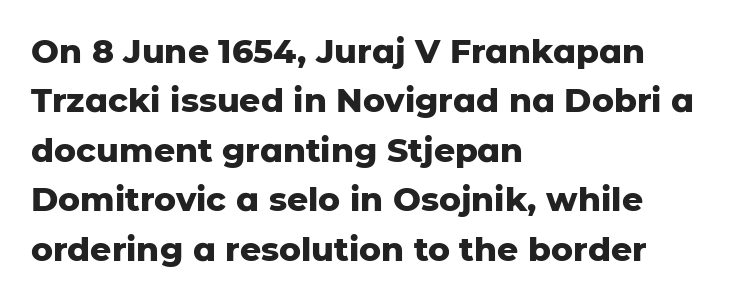
Q: Is the text bold? A: Yes.
Q: Is the text italic (slanted)? A: No, it is upright.
Q: Is the typeface a serif or a sans-serif typeface? A: Sans-serif.
Q: Is the text underlined? A: No.
Q: How is the paragraph aligned? A: Left-aligned.
Q: Is the spacing between letters normal or unusually wide? A: Normal.
Q: Is the spacing between lines tight, normal or loose? A: Normal.
Q: Width (condensed, normal, or wide)? A: Normal.
Q: Stroke contrast? A: Low.
Q: x-height? A: Medium.
Q: Monospaced? A: No.
